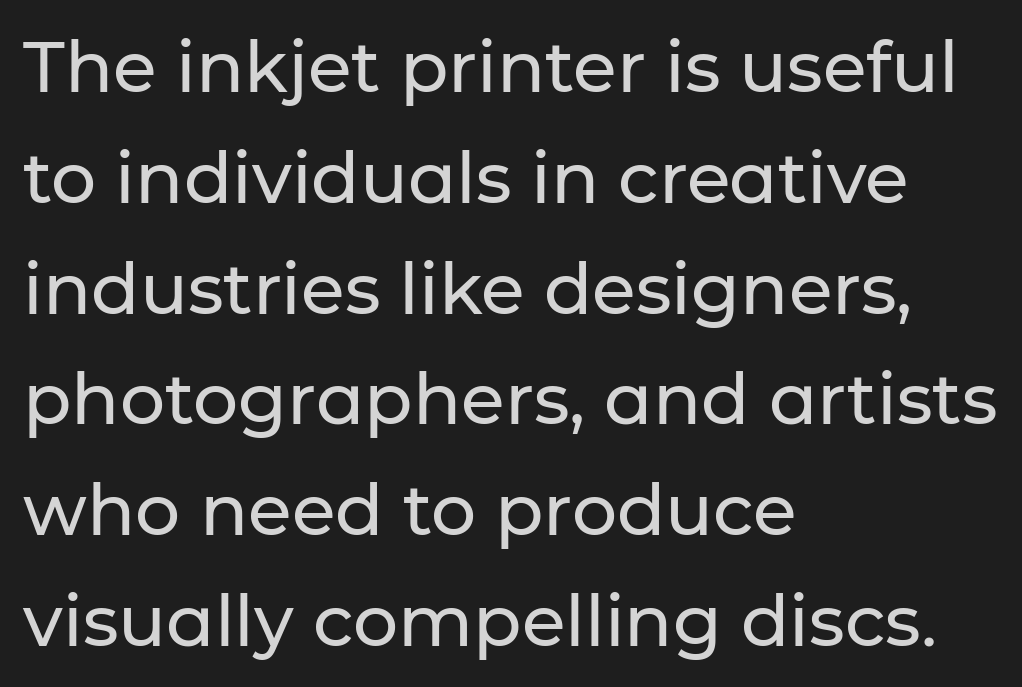
Every stem runs plumb, perpendicular to the baseline. Has an underline been added? It has not. A classic flush-left, rag-right setting is used for this passage. In terms of letterform style, serifs are entirely absent.
